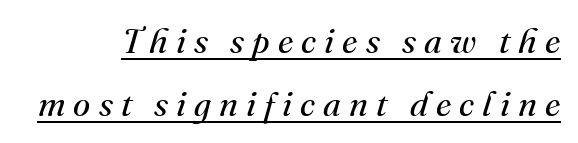
Q: Is the text bold? A: No.
Q: Is the text italic (slanted)? A: Yes, it leans right by about 16 degrees.
Q: Is the typeface a serif or a sans-serif typeface? A: Serif.
Q: Is the text underlined? A: Yes.
Q: Is the spacing between letters normal or unusually wide? A: Unusually wide.
Q: Width (condensed, normal, or wide)? A: Normal.
Q: Stroke contrast? A: Medium.
Q: x-height? A: Small.
Q: Monospaced? A: No.
